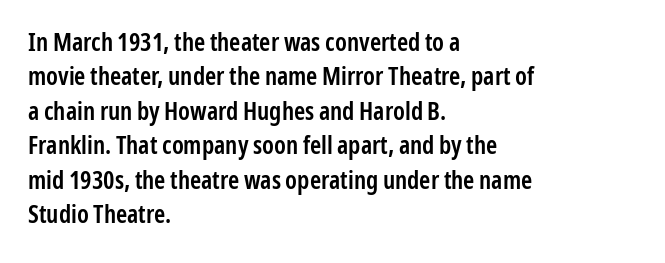
The image shows 25 px text type, upright; set left-aligned, normal line spacing (1.38x), normal letter spacing, not underlined.
